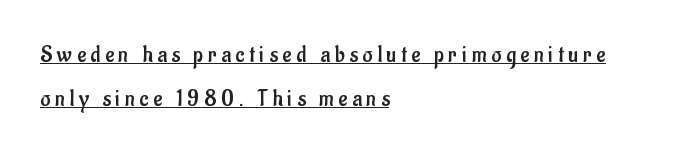
Q: Is the text bold? A: No.
Q: Is the text italic (slanted)? A: No, it is upright.
Q: Is the text underlined? A: Yes.
Q: How is the paragraph aligned? A: Left-aligned.
Q: Is the spacing between letters normal or unusually wide? A: Unusually wide.
